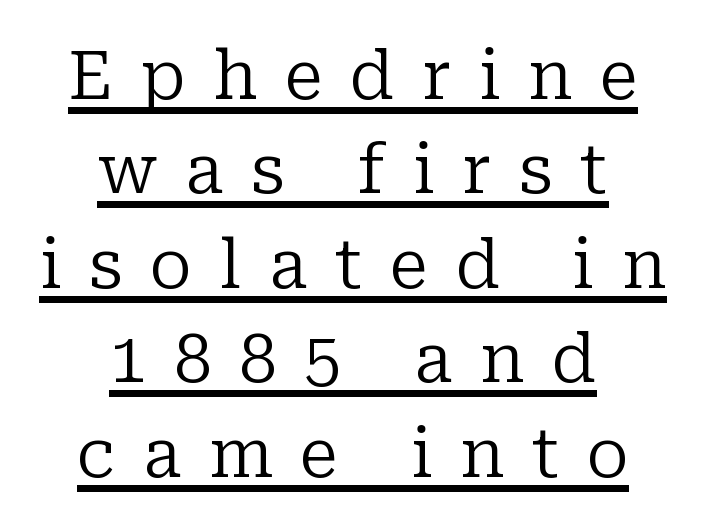
The image shows 67 px regular-weight serif type, upright; set centered, normal line spacing (1.41x), unusually wide letter spacing (+0.41 em), underlined; low stroke contrast and a medium x-height.
